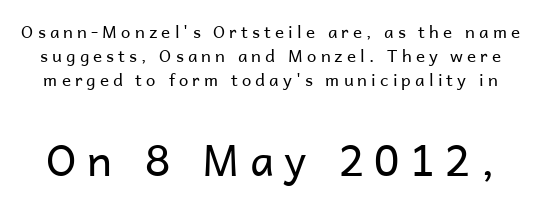
{"serif": "no", "italic": "no", "bold": "no", "weight": "regular", "width": "normal", "stroke_contrast": "low", "x_height": "medium", "monospaced": "no", "underline": "no", "line_spacing": "normal", "line_spacing_ratio": 1.41, "letter_spacing": "wide", "letter_spacing_em": 0.24, "larger_block": "second", "size_ratio": 2.53, "glyph_px": 43}
